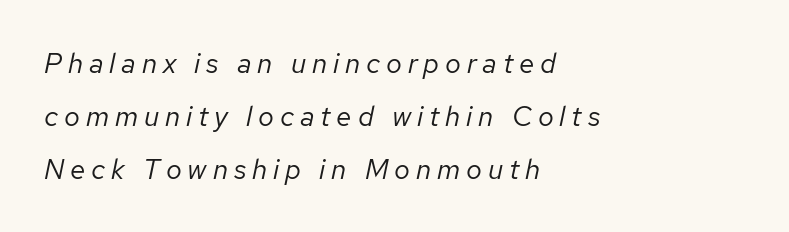
Q: Is the text bold? A: No.
Q: Is the text italic (slanted)? A: Yes, it leans right by about 12 degrees.
Q: Is the text underlined? A: No.
Q: How is the paragraph aligned? A: Left-aligned.
Q: Is the spacing between letters normal or unusually wide? A: Unusually wide.
Q: Width (condensed, normal, or wide)? A: Normal.
Q: Stroke contrast? A: Low.
Q: x-height? A: Medium.
Q: Monospaced? A: No.
